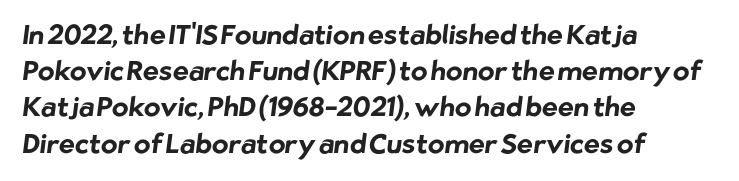
{"bold": "yes", "underline": "no", "align": "left", "line_spacing": "normal", "line_spacing_ratio": 1.34, "letter_spacing": "normal", "letter_spacing_em": 0.0, "glyph_px": 27}
